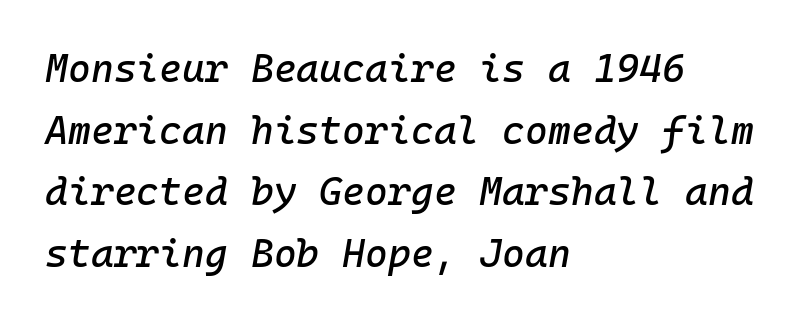
Line spacing here is normal. If you drew a ruler down the left edge, every line would touch it. Monospaced: the letters line up in strict vertical columns. Honestly, the letter spacing is just normal — you wouldn't notice it. When letters slant like this, we call the style italic. The space beneath each line is pristine and unruled.
